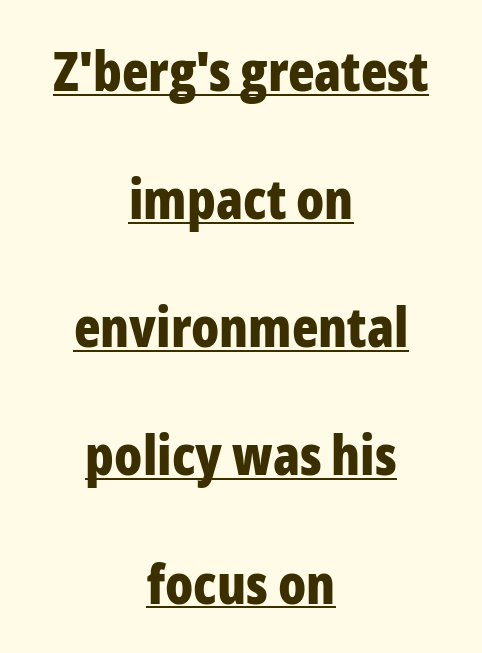
The image shows 55 px bold, condensed sans-serif type, upright; set centered, loose line spacing (2.33x), normal letter spacing, underlined; low stroke contrast and a medium x-height.
